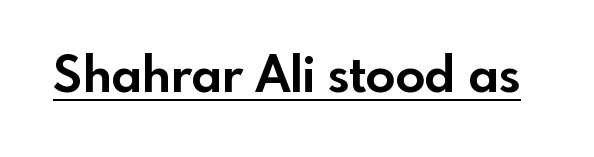
Q: Is the text bold? A: Yes.
Q: Is the text italic (slanted)? A: No, it is upright.
Q: Is the typeface a serif or a sans-serif typeface? A: Sans-serif.
Q: Is the text underlined? A: Yes.
Q: Is the spacing between letters normal or unusually wide? A: Normal.
Q: Width (condensed, normal, or wide)? A: Normal.
Q: x-height? A: Small.
Q: Monospaced? A: No.
